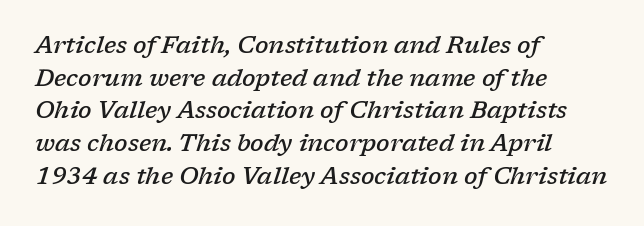
These lines carry some extra weight — a demibold, not a full bold. Emphasis-style slanted type is in use. Notice how the passage keeps a crisp vertical edge on the left only. This sample keeps an unexceptional amount of space between lines. Descenders hang freely into open space. There is no visible air inserted between adjacent glyphs.
